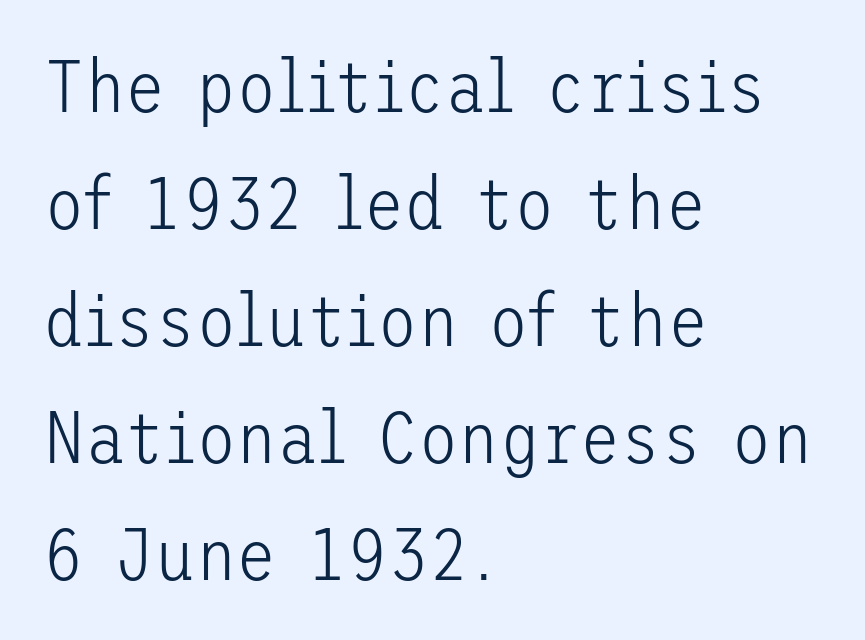
The image shows 74 px light sans-serif type, upright; set left-aligned, normal line spacing (1.58x), normal letter spacing, not underlined; low stroke contrast and a medium x-height.
